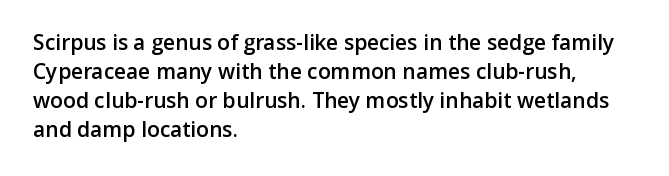
Q: Is the text bold? A: Semi-bold.
Q: Is the text italic (slanted)? A: No, it is upright.
Q: Is the text underlined? A: No.
Q: How is the paragraph aligned? A: Left-aligned.
Q: Is the spacing between letters normal or unusually wide? A: Normal.
Q: Is the spacing between lines tight, normal or loose? A: Normal.
